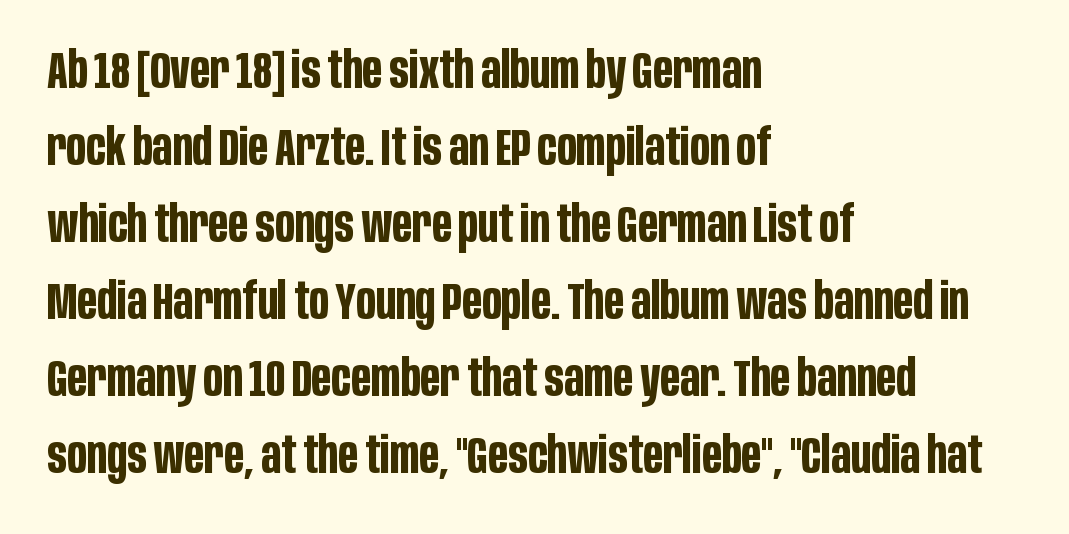
{"serif": "no", "italic": "no", "bold": "yes", "weight": "bold", "width": "condensed", "stroke_contrast": "low", "x_height": "large", "monospaced": "no", "underline": "no", "align": "left", "line_spacing": "normal", "line_spacing_ratio": 1.51, "letter_spacing": "normal", "letter_spacing_em": 0.0, "glyph_px": 51}
